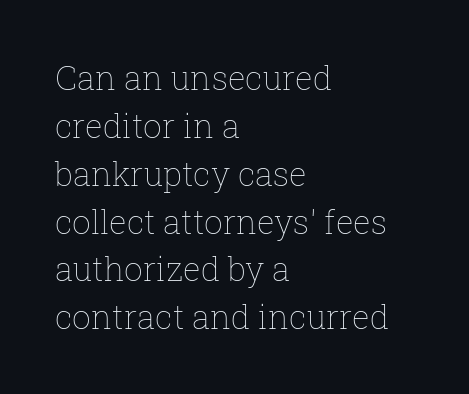
The letters stand upright; this is a roman face. The rag falls on the right side of this text block. Characters follow at the spacing the type designer built in. Rule under the text: the space is simply empty. The face used here is proportionally spaced, like ordinary book or web type.
